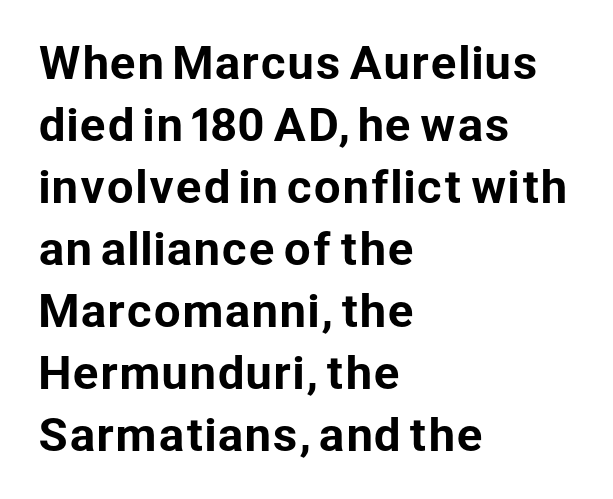
Q: Is the text italic (slanted)? A: No, it is upright.
Q: Is the typeface a serif or a sans-serif typeface? A: Sans-serif.
Q: Is the text underlined? A: No.
Q: How is the paragraph aligned? A: Left-aligned.
Q: Is the spacing between letters normal or unusually wide? A: Normal.
Q: Is the spacing between lines tight, normal or loose? A: Normal.
Q: Width (condensed, normal, or wide)? A: Normal.
Q: Stroke contrast? A: Low.
Q: x-height? A: Medium.
Q: Monospaced? A: No.
